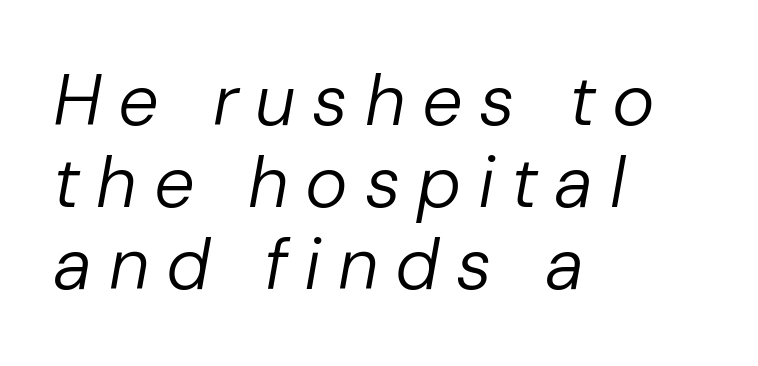
Q: Is the text bold? A: No.
Q: Is the text italic (slanted)? A: Yes, it leans right by about 10 degrees.
Q: Is the text underlined? A: No.
Q: How is the paragraph aligned? A: Left-aligned.
Q: Is the spacing between letters normal or unusually wide? A: Unusually wide.
Q: Is the spacing between lines tight, normal or loose? A: Tight.
Q: Width (condensed, normal, or wide)? A: Normal.
Q: Stroke contrast? A: Low.
Q: x-height? A: Medium.
Q: Monospaced? A: No.
